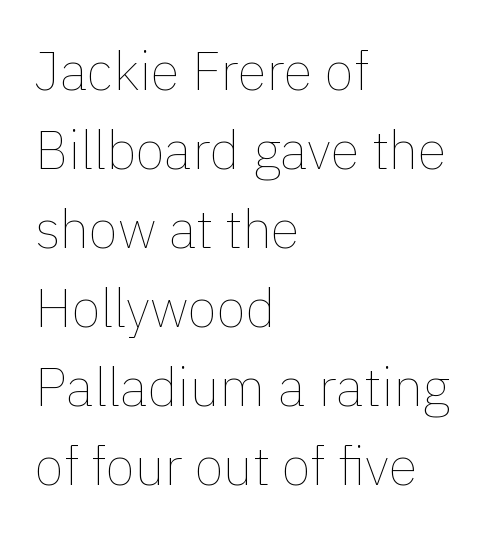
Q: Is the text bold? A: No.
Q: Is the text italic (slanted)? A: No, it is upright.
Q: Is the text underlined? A: No.
Q: How is the paragraph aligned? A: Left-aligned.
Q: Is the spacing between letters normal or unusually wide? A: Normal.
Q: Is the spacing between lines tight, normal or loose? A: Normal.
Q: Width (condensed, normal, or wide)? A: Normal.
Q: x-height? A: Medium.
Q: Monospaced? A: No.
